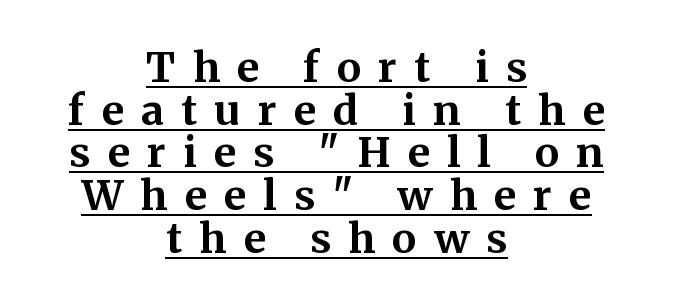
Letter spacing: wide. The space between consecutive lines is stingy. The paragraph shown floats in the horizontal middle. Proportional: the letters do not fall into vertical columns. The sample has been set heavy, in full bold. Look at the bottom of the vertical strokes: they flare into serifs here.
